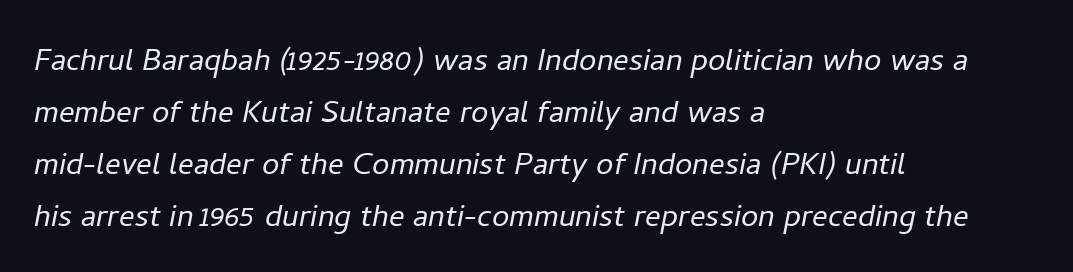
Q: Is the text bold? A: No.
Q: Is the text italic (slanted)? A: Yes, it leans right by about 11 degrees.
Q: Is the text underlined? A: No.
Q: How is the paragraph aligned? A: Left-aligned.
Q: Is the spacing between letters normal or unusually wide? A: Normal.
Q: Is the spacing between lines tight, normal or loose? A: Normal.
Q: Width (condensed, normal, or wide)? A: Normal.
Q: Stroke contrast? A: Low.
Q: x-height? A: Medium.
Q: Monospaced? A: No.
